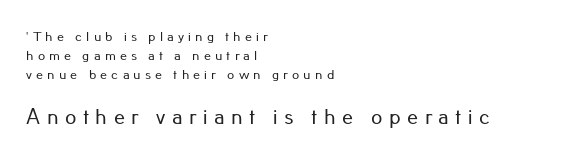
The image shows 22 px text type, upright; set left-aligned, normal line spacing (1.35x), unusually wide letter spacing (+0.3 em), not underlined; the second (bottom) block is 1.57x larger.
